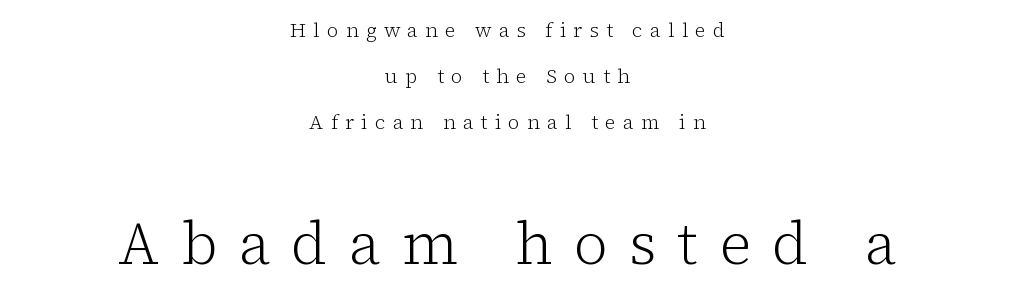
The image shows 59 px light serif type, upright; set centered, loose line spacing (2.31x), unusually wide letter spacing (+0.36 em), not underlined; the second (bottom) block is 2.95x larger; low stroke contrast and a medium x-height.
